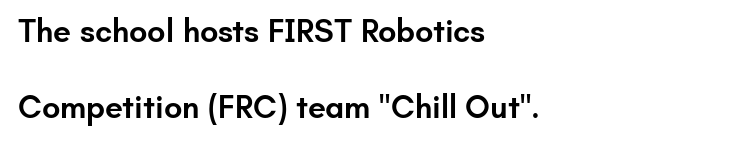
Vertical strokes here are truly vertical. In terms of letterspacing, this is plain default setting. This sample trades compactness for vertical openness between lines. Every row of glyphs begins at an identical x-position on the left. These lines are rendered in a variable-pitch font.
